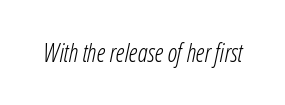
Q: Is the text bold? A: No.
Q: Is the text italic (slanted)? A: Yes, it leans right by about 12 degrees.
Q: Is the text underlined? A: No.
Q: Is the spacing between letters normal or unusually wide? A: Normal.
